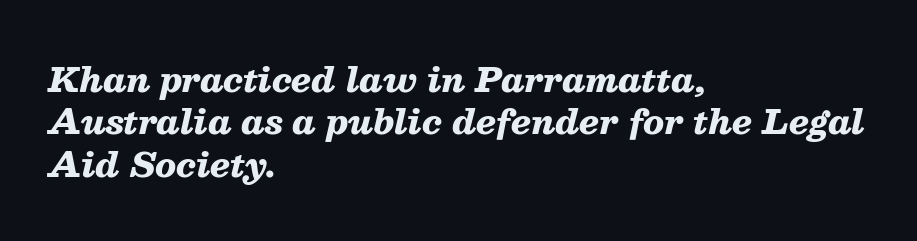
The image shows 34 px heavy type, italic (leaning right); set left-aligned, normal line spacing (1.25x), normal letter spacing, not underlined; medium stroke contrast and a medium x-height.
